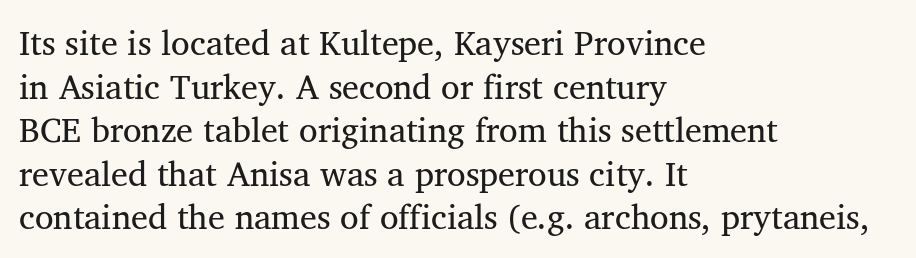
Q: Is the text bold? A: No.
Q: Is the typeface a serif or a sans-serif typeface? A: Serif.
Q: Is the text underlined? A: No.
Q: How is the paragraph aligned? A: Left-aligned.
Q: Is the spacing between letters normal or unusually wide? A: Normal.
Q: Is the spacing between lines tight, normal or loose? A: Normal.
Q: Width (condensed, normal, or wide)? A: Normal.
Q: Stroke contrast? A: Medium.
Q: x-height? A: Medium.
Q: Monospaced? A: No.
